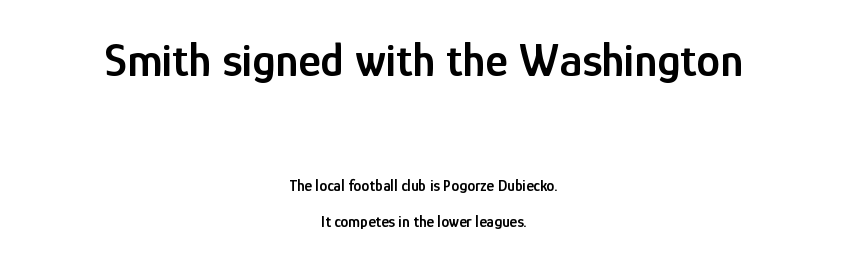
{"serif": "no", "italic": "no", "bold": "semi", "weight": "semibold", "width": "condensed", "stroke_contrast": "low", "x_height": "medium", "monospaced": "no", "underline": "no", "align": "center", "line_spacing": "loose", "line_spacing_ratio": 2.21, "letter_spacing": "normal", "letter_spacing_em": 0.0, "larger_block": "first", "size_ratio": 3.0, "glyph_px": 48}
